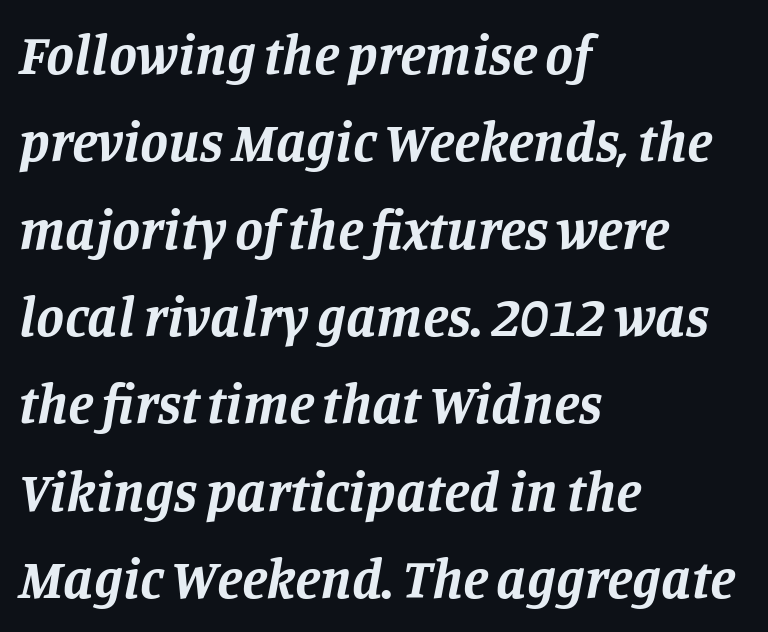
{"serif": "yes", "italic": "yes", "lean": "right", "slant_degrees": 11, "bold": "yes", "weight": "bold", "width": "normal", "stroke_contrast": "low", "x_height": "large", "monospaced": "no", "underline": "no", "align": "left", "line_spacing": "normal", "line_spacing_ratio": 1.56, "letter_spacing": "normal", "letter_spacing_em": 0.0, "glyph_px": 56}
